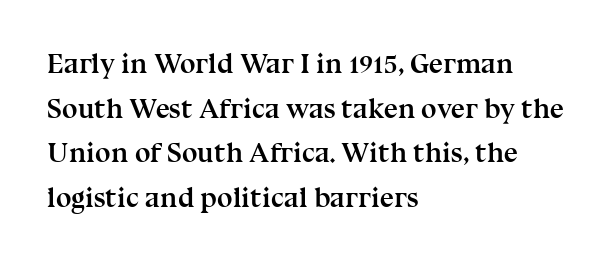
The image shows 28 px semibold serif type, upright; set left-aligned, normal line spacing (1.59x), normal letter spacing, not underlined; medium stroke contrast and a medium x-height.
